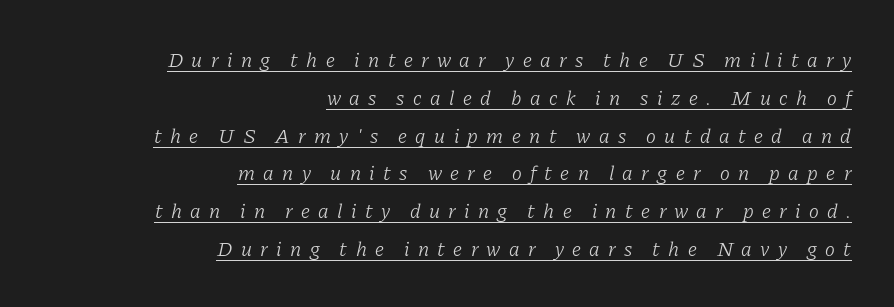
Q: Is the text bold? A: No.
Q: Is the text italic (slanted)? A: Yes, it leans right by about 11 degrees.
Q: Is the text underlined? A: Yes.
Q: How is the paragraph aligned? A: Right-aligned.
Q: Is the spacing between letters normal or unusually wide? A: Unusually wide.
